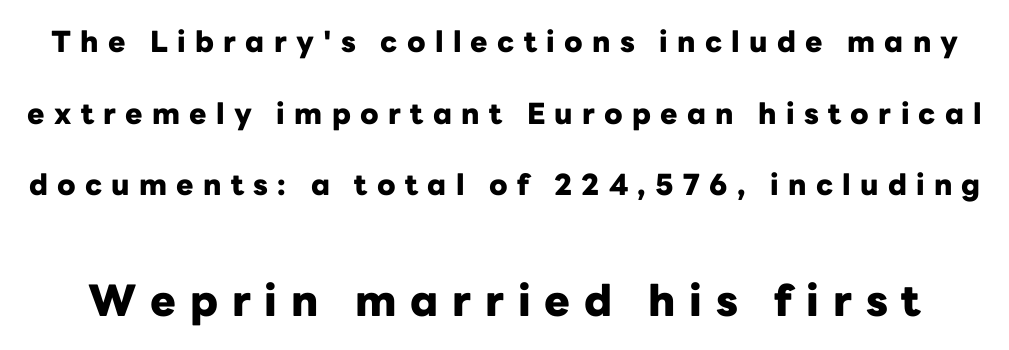
{"serif": "no", "italic": "no", "bold": "yes", "weight": "heavy", "width": "normal", "stroke_contrast": "low", "x_height": "medium", "monospaced": "no", "underline": "no", "line_spacing": "loose", "line_spacing_ratio": 2.47, "letter_spacing": "wide", "letter_spacing_em": 0.32, "larger_block": "second", "size_ratio": 1.48, "glyph_px": 43}
